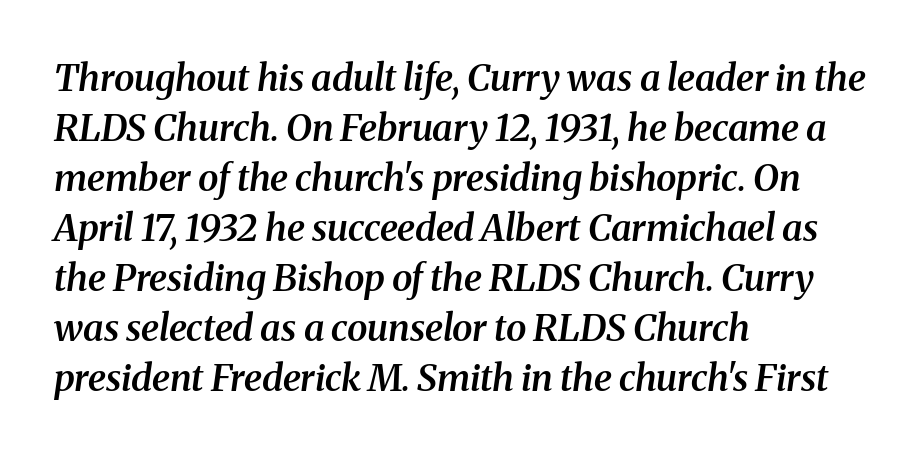
Yep, that's italic — everything's leaning. No extra tracking has been applied to these lines. Horizontally, the lines are justified to the leading edge only. Every letter is mildly thick-stroked: semibold rather than bold. The passage shown stacks its lines at a standard gap. A bare baseline throughout the passage.
